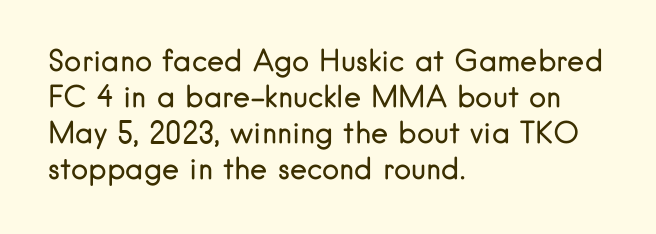
Is this a fixed-width face? No — the glyphs have proportional, varying widths. The typeface has the unassuming heft of standard copy or less. Underline: absent. Serif or sans? Sans — the stroke terminals are bare. One-word summary of the alignment: left.
